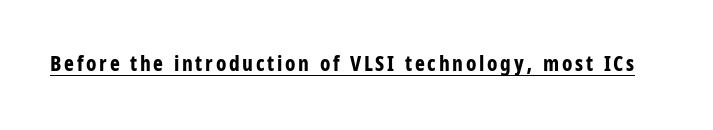
Do the letters lean? They stand straight. Compared with an ordinary text face, these strokes are far heavier — a full bold. Emphasis is given by a line drawn under the lettering.
